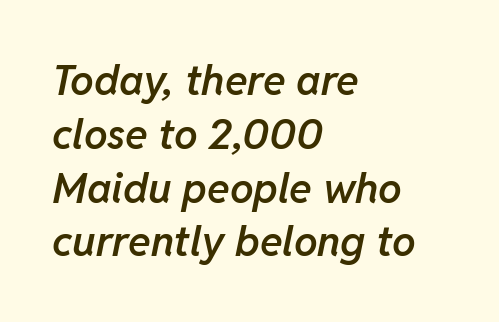
A normal amount of white space separates one row of letters from the next. The paragraph has a hard left edge and a soft right edge. Think of a printed novel: that variable character pitch is what you see here. The sample has been set in demibold, a notch under bold. Notice how the stems are inclined rather than vertical — that's the hallmark of italics.
